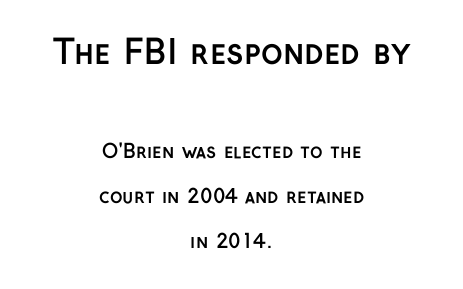
{"serif": "no", "italic": "no", "bold": "yes", "weight": "semibold", "width": "normal", "stroke_contrast": "low", "x_height": "medium", "monospaced": "no", "underline": "no", "align": "center", "line_spacing": "loose", "line_spacing_ratio": 2.37, "letter_spacing": "normal", "letter_spacing_em": 0.0, "larger_block": "first", "size_ratio": 1.74, "glyph_px": 33}
